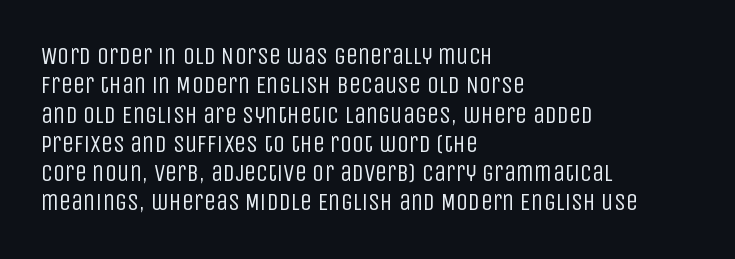
Notice how the stems are strictly vertical — no italics here. Standard letterfit; no display-style spreading of the glyphs. The space beneath each line is pristine and unruled. Counters stay open thanks to moderate or lighter strokes. A classic flush-left, rag-right setting is used for this passage.
